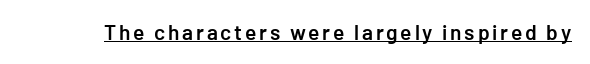
The image shows 21 px text type, upright; set underlined.
